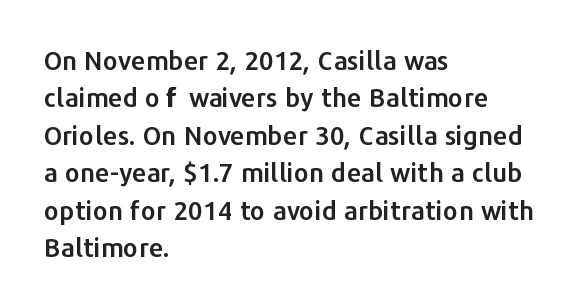
The image shows 26 px text type, upright; set left-aligned, normal line spacing (1.44x), normal letter spacing, not underlined.
